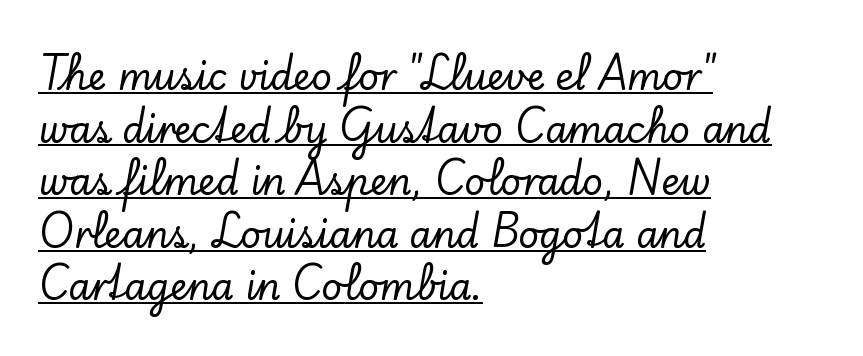
Q: Is the text italic (slanted)? A: Yes.
Q: Is the typeface a serif or a sans-serif typeface? A: Serif.
Q: Is the text underlined? A: Yes.
Q: How is the paragraph aligned? A: Left-aligned.
Q: Is the spacing between letters normal or unusually wide? A: Normal.
Q: Is the spacing between lines tight, normal or loose? A: Normal.
Q: Width (condensed, normal, or wide)? A: Normal.
Q: Stroke contrast? A: Low.
Q: x-height? A: Small.
Q: Monospaced? A: No.
